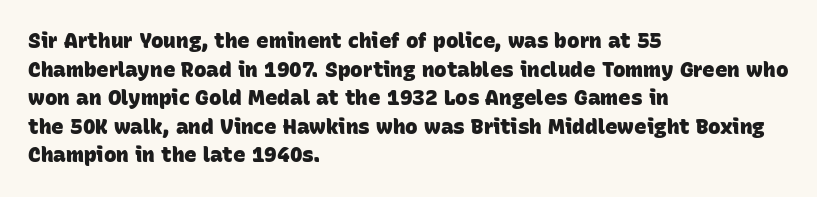
Q: Is the text bold? A: Yes.
Q: Is the text underlined? A: No.
Q: How is the paragraph aligned? A: Left-aligned.
Q: Is the spacing between letters normal or unusually wide? A: Normal.
Q: Is the spacing between lines tight, normal or loose? A: Normal.
